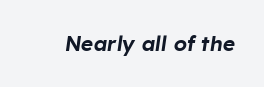
{"italic": "yes", "lean": "right", "slant_degrees": 8, "underline": "no", "letter_spacing": "normal", "letter_spacing_em": 0.0, "glyph_px": 21}
